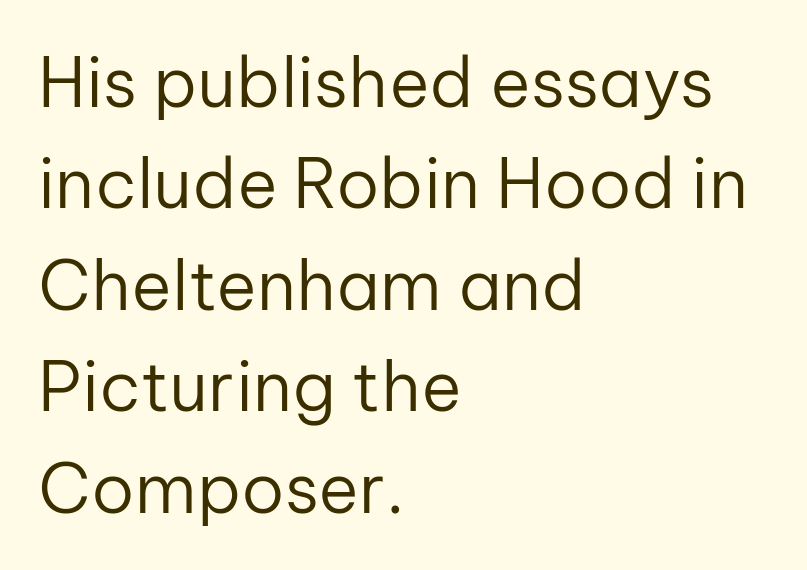
Q: Is the text bold? A: No.
Q: Is the text italic (slanted)? A: No, it is upright.
Q: Is the typeface a serif or a sans-serif typeface? A: Sans-serif.
Q: Is the text underlined? A: No.
Q: How is the paragraph aligned? A: Left-aligned.
Q: Is the spacing between letters normal or unusually wide? A: Normal.
Q: Is the spacing between lines tight, normal or loose? A: Normal.
Q: Width (condensed, normal, or wide)? A: Normal.
Q: Stroke contrast? A: Low.
Q: x-height? A: Medium.
Q: Monospaced? A: No.
